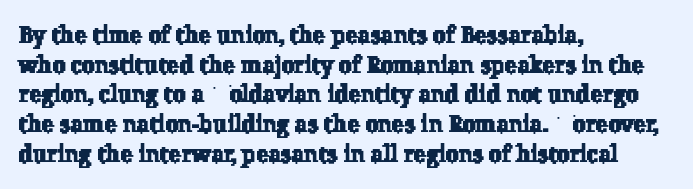
The image shows 23 px text type; set left-aligned, normal line spacing (1.29x), normal letter spacing, not underlined.
